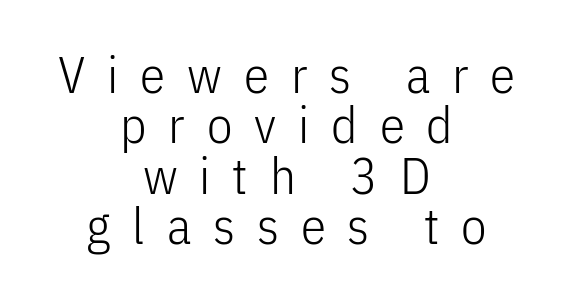
Q: Is the text bold? A: No.
Q: Is the text italic (slanted)? A: No, it is upright.
Q: Is the typeface a serif or a sans-serif typeface? A: Sans-serif.
Q: Is the text underlined? A: No.
Q: How is the paragraph aligned? A: Centered.
Q: Is the spacing between letters normal or unusually wide? A: Unusually wide.
Q: Is the spacing between lines tight, normal or loose? A: Tight.
Q: Width (condensed, normal, or wide)? A: Condensed.
Q: Stroke contrast? A: Low.
Q: x-height? A: Medium.
Q: Monospaced? A: No.
